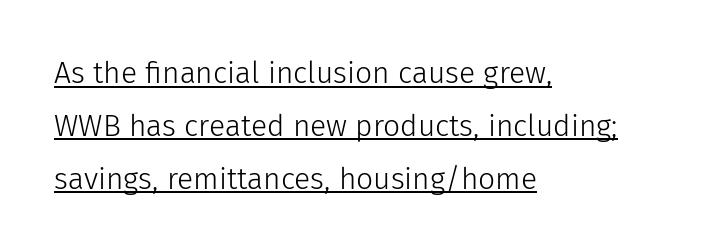
The image shows 30 px light sans-serif type, upright; set left-aligned, line spacing 1.76x, normal letter spacing, underlined; low stroke contrast and a medium x-height.
